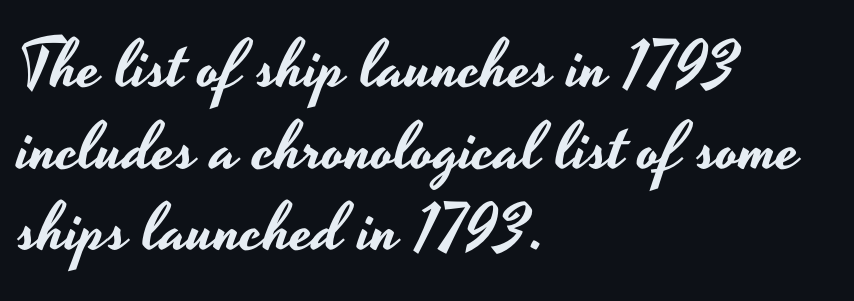
The typesetter chose a ragged-right arrangement here. Here the designer chose a conventional face with non-uniform glyph widths. The tracking reads as untouched default to a designer's eye. Quick note: underline off. The glyphs in this specimen are sans serif.
